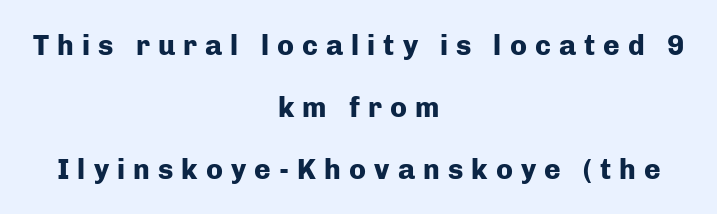
The image shows 28 px heavy sans-serif type, upright; set centered, loose line spacing (2.21x), unusually wide letter spacing (+0.29 em), not underlined; low stroke contrast and a medium x-height.
